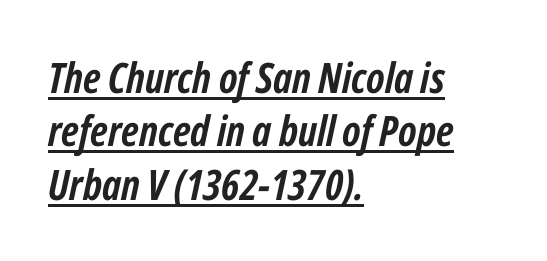
Q: Is the text bold? A: Yes.
Q: Is the text italic (slanted)? A: Yes, it leans right by about 12 degrees.
Q: Is the text underlined? A: Yes.
Q: How is the paragraph aligned? A: Left-aligned.
Q: Is the spacing between letters normal or unusually wide? A: Normal.
Q: Is the spacing between lines tight, normal or loose? A: Normal.
Q: Width (condensed, normal, or wide)? A: Condensed.
Q: Stroke contrast? A: Low.
Q: x-height? A: Medium.
Q: Monospaced? A: No.
